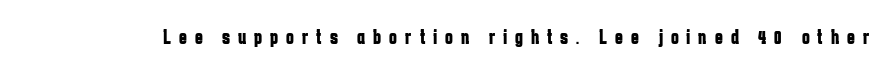
The image shows 21 px bold type, upright; set unusually wide letter spacing (+0.38 em), not underlined.
